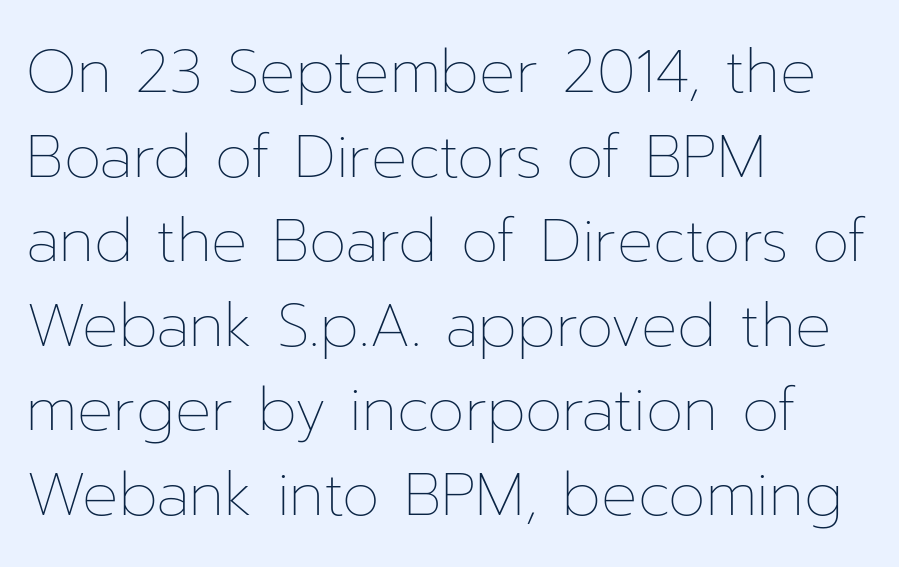
{"italic": "no", "bold": "no", "weight": "thin", "width": "normal", "stroke_contrast": "low", "x_height": "medium", "monospaced": "no", "underline": "no", "align": "left", "line_spacing": "normal", "line_spacing_ratio": 1.41, "letter_spacing": "normal", "letter_spacing_em": 0.0, "glyph_px": 60}
